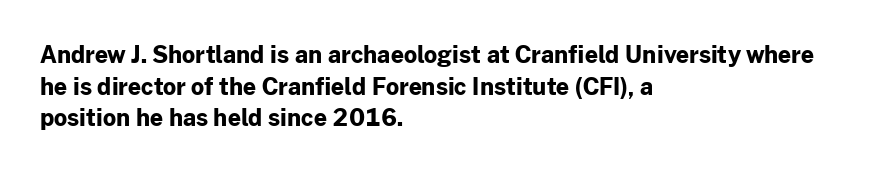
Q: Is the text bold? A: Yes.
Q: Is the text italic (slanted)? A: No, it is upright.
Q: Is the text underlined? A: No.
Q: How is the paragraph aligned? A: Left-aligned.
Q: Is the spacing between letters normal or unusually wide? A: Normal.
Q: Is the spacing between lines tight, normal or loose? A: Normal.
